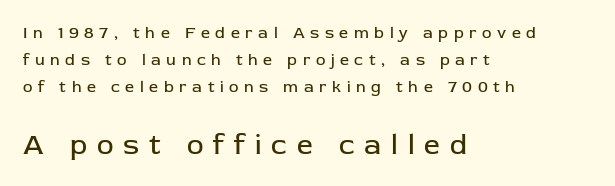
The image shows 28 px regular-weight sans-serif type, upright; set left-aligned, normal line spacing (1.7x), unusually wide letter spacing (+0.35 em), not underlined; the second (bottom) block is 1.75x larger; low stroke contrast and a medium x-height.
